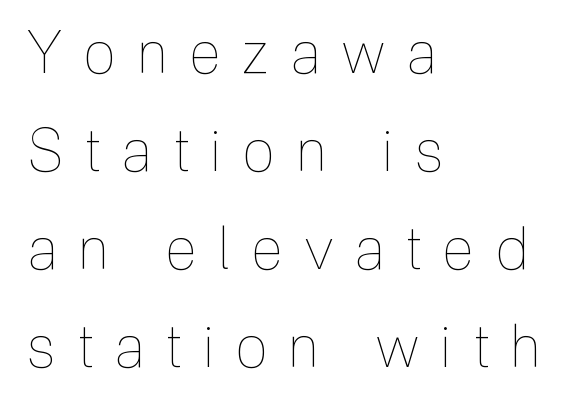
{"italic": "no", "bold": "no", "weight": "thin", "width": "condensed", "x_height": "medium", "monospaced": "no", "underline": "no", "align": "left", "line_spacing": "normal", "line_spacing_ratio": 1.69, "letter_spacing": "wide", "letter_spacing_em": 0.39, "glyph_px": 58}
